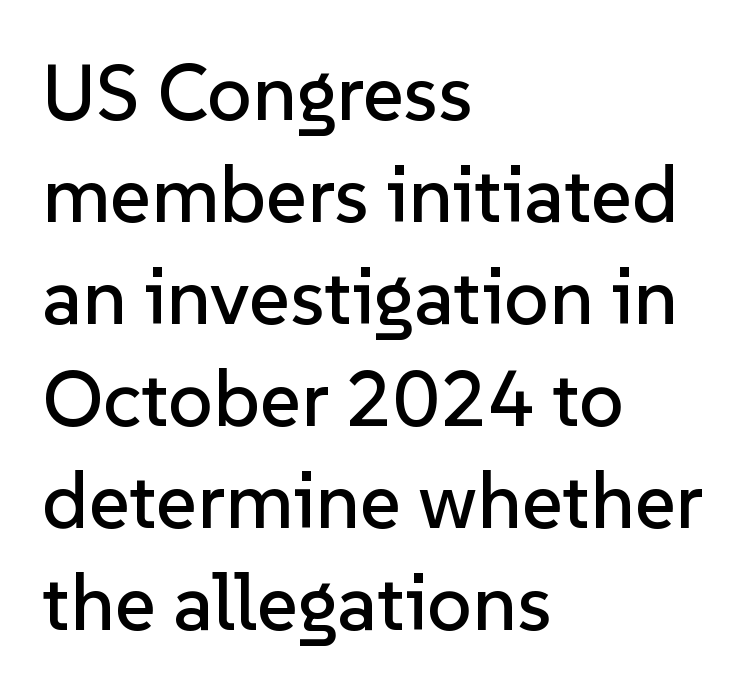
The image shows 79 px sans-serif type, upright; set left-aligned, normal line spacing (1.29x), normal letter spacing, not underlined; low stroke contrast and a medium x-height.
